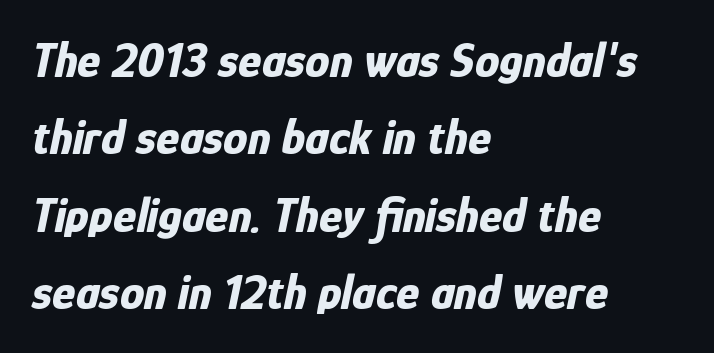
Successive baselines arrive at the customary interval. Descenders hang freely into open space. This rendering leaves character spacing at its baseline value. Heavy-handed strokes throughout: this text is bold. There's an unmistakable incline to the writing here. These lines are rendered in a variable-pitch font.
